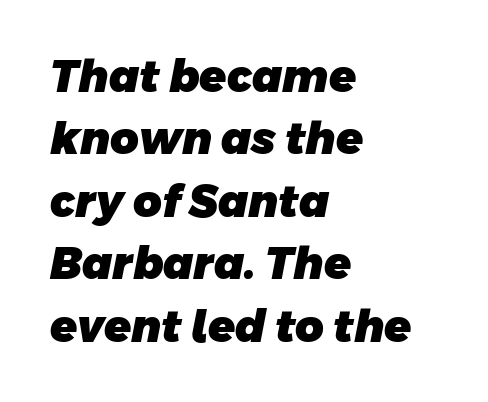
The image shows 44 px heavy sans-serif type; set left-aligned, normal line spacing (1.42x), normal letter spacing, not underlined; low stroke contrast and a large x-height.
